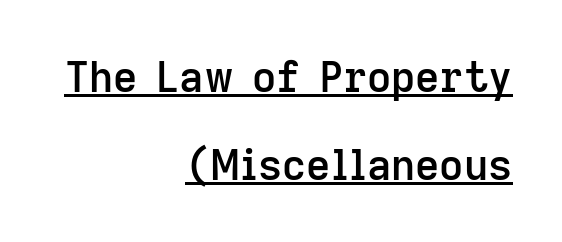
Q: Is the text bold? A: Semi-bold.
Q: Is the text italic (slanted)? A: No, it is upright.
Q: Is the typeface a serif or a sans-serif typeface? A: Sans-serif.
Q: Is the text underlined? A: Yes.
Q: How is the paragraph aligned? A: Right-aligned.
Q: Is the spacing between letters normal or unusually wide? A: Normal.
Q: Is the spacing between lines tight, normal or loose? A: Loose.
Q: Width (condensed, normal, or wide)? A: Normal.
Q: Stroke contrast? A: Low.
Q: x-height? A: Medium.
Q: Monospaced? A: No.
